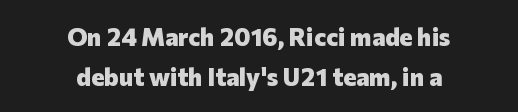
Ascenders rise straight up at ninety degrees. Is the letter spacing exaggerated? No — it looks like the ordinary default. The glyphs are unaccompanied by any horizontal stroke below them. Honestly, the row spacing looks completely unremarkable. The typesetter chose a symmetrical, centered arrangement here. Plenty of ink on the page — the face is bold.
